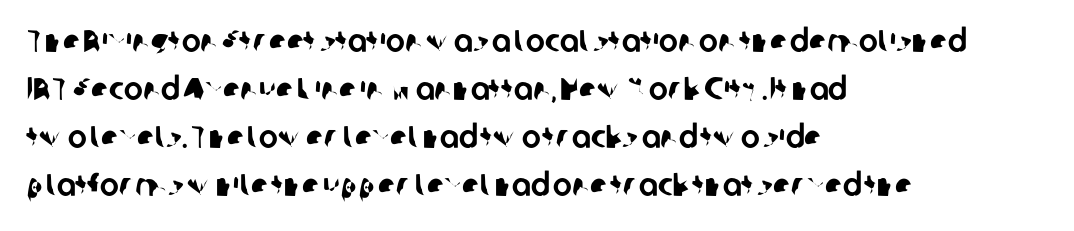
Q: Is the typeface a serif or a sans-serif typeface? A: Sans-serif.
Q: Is the text underlined? A: No.
Q: How is the paragraph aligned? A: Left-aligned.
Q: Is the spacing between letters normal or unusually wide? A: Normal.
Q: Is the spacing between lines tight, normal or loose? A: Normal.
Q: Width (condensed, normal, or wide)? A: Normal.
Q: Stroke contrast? A: Low.
Q: x-height? A: Medium.
Q: Monospaced? A: No.
